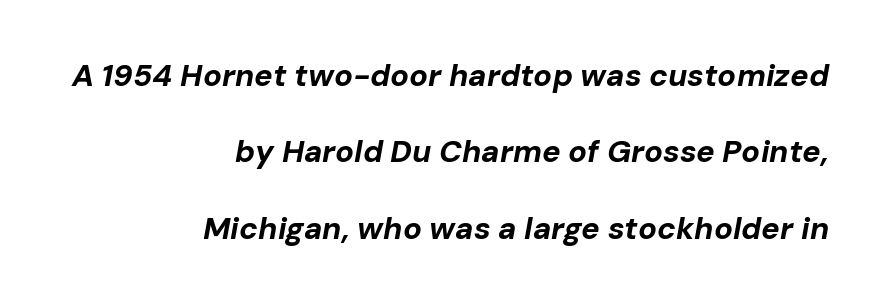
Q: Is the text bold? A: Yes.
Q: Is the text italic (slanted)? A: Yes, it leans right by about 10 degrees.
Q: Is the text underlined? A: No.
Q: How is the paragraph aligned? A: Right-aligned.
Q: Is the spacing between letters normal or unusually wide? A: Normal.
Q: Is the spacing between lines tight, normal or loose? A: Loose.
Q: Width (condensed, normal, or wide)? A: Normal.
Q: Stroke contrast? A: Low.
Q: x-height? A: Medium.
Q: Monospaced? A: No.
